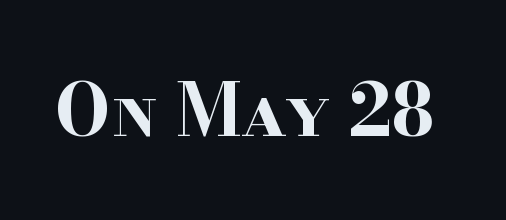
{"serif": "yes", "italic": "no", "bold": "yes", "weight": "bold", "width": "wide", "stroke_contrast": "high", "x_height": "small", "monospaced": "no", "underline": "no", "letter_spacing": "normal", "letter_spacing_em": 0.0, "glyph_px": 72}
